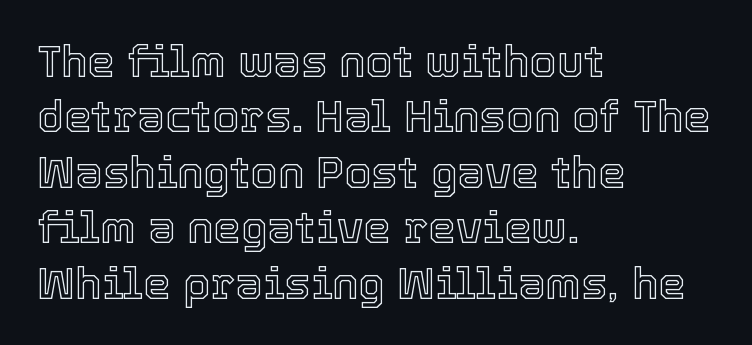
Q: Is the text italic (slanted)? A: No, it is upright.
Q: Is the text underlined? A: No.
Q: How is the paragraph aligned? A: Left-aligned.
Q: Is the spacing between letters normal or unusually wide? A: Normal.
Q: Is the spacing between lines tight, normal or loose? A: Normal.
Q: Width (condensed, normal, or wide)? A: Normal.
Q: x-height? A: Medium.
Q: Monospaced? A: No.
